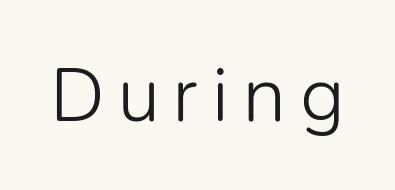
Q: Is the text bold? A: No.
Q: Is the text italic (slanted)? A: No, it is upright.
Q: Is the typeface a serif or a sans-serif typeface? A: Sans-serif.
Q: Is the text underlined? A: No.
Q: Width (condensed, normal, or wide)? A: Normal.
Q: Stroke contrast? A: Low.
Q: x-height? A: Medium.
Q: Monospaced? A: No.
